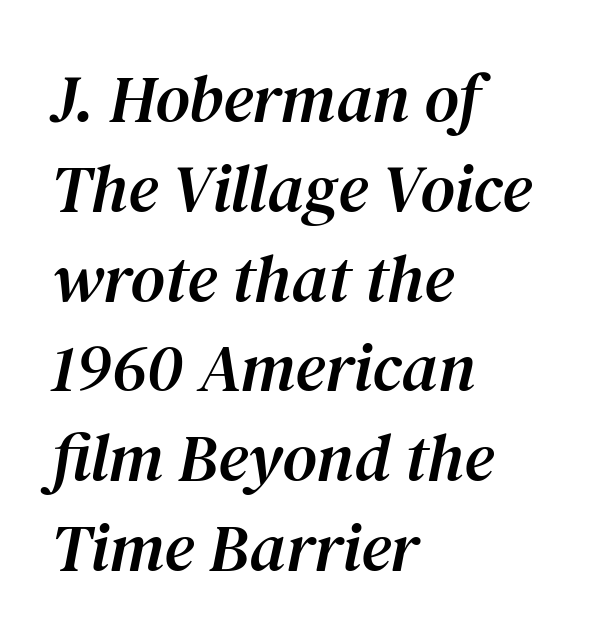
Q: Is the text italic (slanted)? A: Yes, it leans right by about 12 degrees.
Q: Is the typeface a serif or a sans-serif typeface? A: Serif.
Q: Is the text underlined? A: No.
Q: How is the paragraph aligned? A: Left-aligned.
Q: Is the spacing between letters normal or unusually wide? A: Normal.
Q: Is the spacing between lines tight, normal or loose? A: Normal.
Q: Width (condensed, normal, or wide)? A: Normal.
Q: Stroke contrast? A: Medium.
Q: x-height? A: Medium.
Q: Monospaced? A: No.
